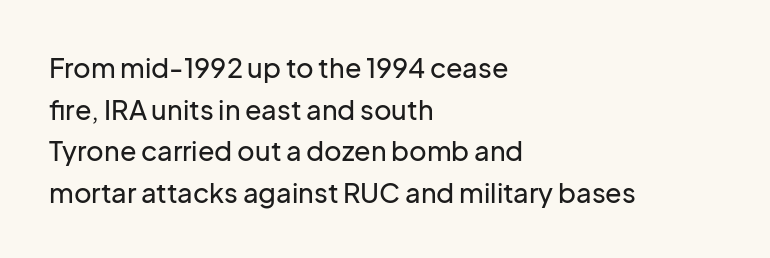
Q: Is the text italic (slanted)? A: No, it is upright.
Q: Is the text underlined? A: No.
Q: How is the paragraph aligned? A: Left-aligned.
Q: Is the spacing between letters normal or unusually wide? A: Normal.
Q: Is the spacing between lines tight, normal or loose? A: Normal.
